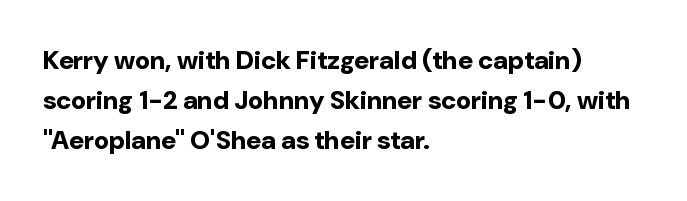
{"italic": "no", "bold": "yes", "underline": "no", "align": "left", "line_spacing": "normal", "line_spacing_ratio": 1.53, "letter_spacing": "normal", "letter_spacing_em": 0.0, "glyph_px": 26}
